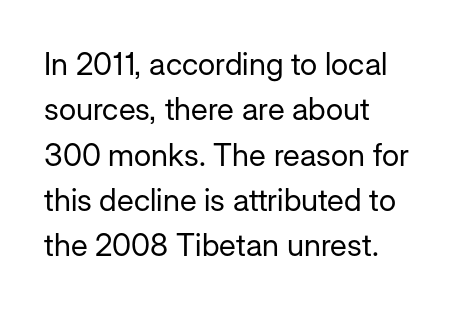
The image shows 31 px regular-weight sans-serif type, upright; set left-aligned, normal line spacing (1.46x), normal letter spacing, not underlined; low stroke contrast and a medium x-height.
